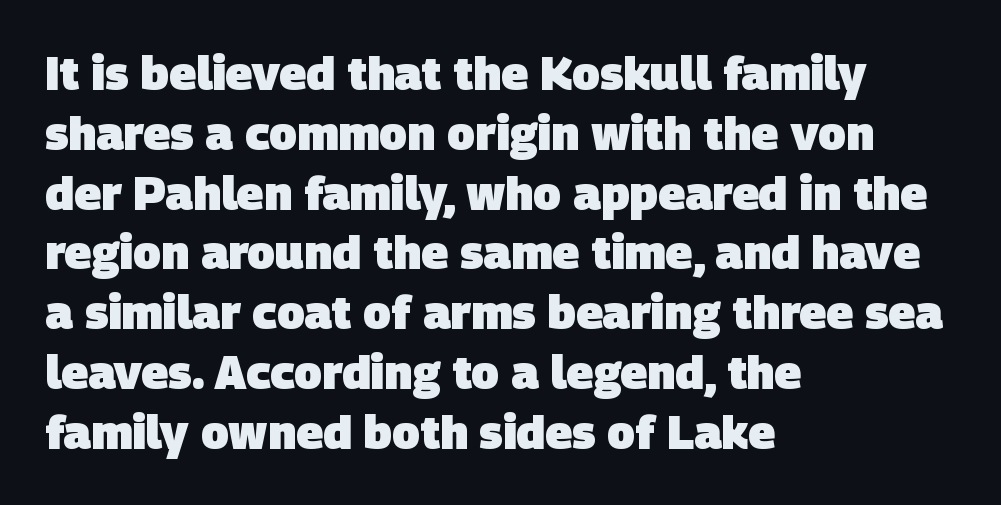
{"serif": "no", "bold": "yes", "weight": "heavy", "width": "normal", "stroke_contrast": "low", "x_height": "large", "monospaced": "no", "underline": "no", "align": "left", "line_spacing": "normal", "line_spacing_ratio": 1.3, "letter_spacing": "normal", "letter_spacing_em": 0.0, "glyph_px": 46}
